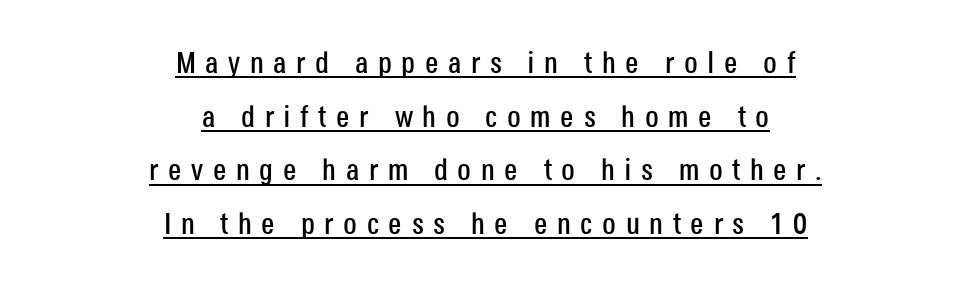
Q: Is the text italic (slanted)? A: No, it is upright.
Q: Is the typeface a serif or a sans-serif typeface? A: Sans-serif.
Q: Is the text underlined? A: Yes.
Q: How is the paragraph aligned? A: Centered.
Q: Is the spacing between letters normal or unusually wide? A: Unusually wide.
Q: Width (condensed, normal, or wide)? A: Condensed.
Q: Stroke contrast? A: Low.
Q: x-height? A: Large.
Q: Monospaced? A: No.
